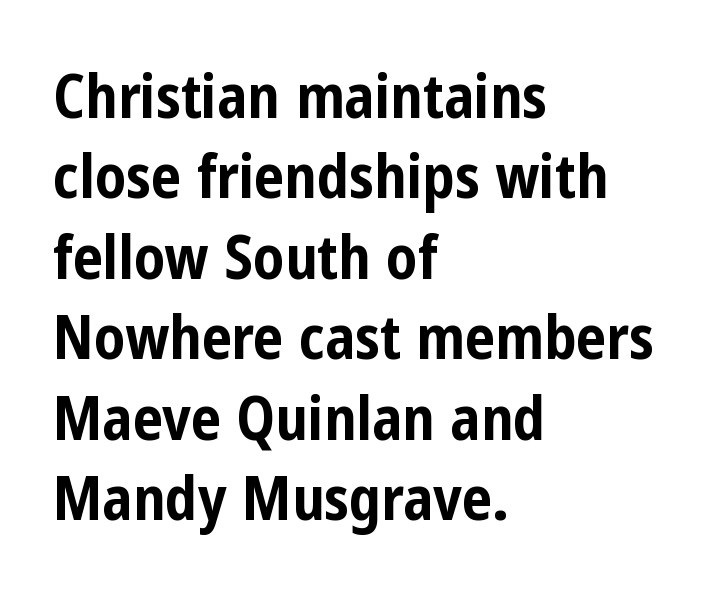
Has an underline been added? It has not. Layout note: lines flush left. The face used here is rendered with its standard letterfit. Students, this is bold: see how much ink each stroke carries. You can tell it's not italic because the verticals are truly vertical. Here the designer chose a conventional face with non-uniform glyph widths.
